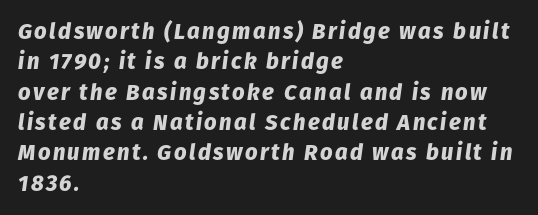
{"italic": "yes", "lean": "right", "slant_degrees": 8, "bold": "yes", "underline": "no", "align": "left", "line_spacing": "normal", "line_spacing_ratio": 1.38, "glyph_px": 22}
